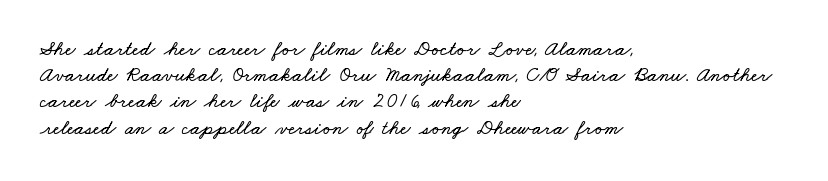
Visually the block forms a straight wall on the left and a jagged coastline on the right. Whoever set this chose a conventional vertical rhythm. The words here are not underlined. Short note: letters normally spaced.
